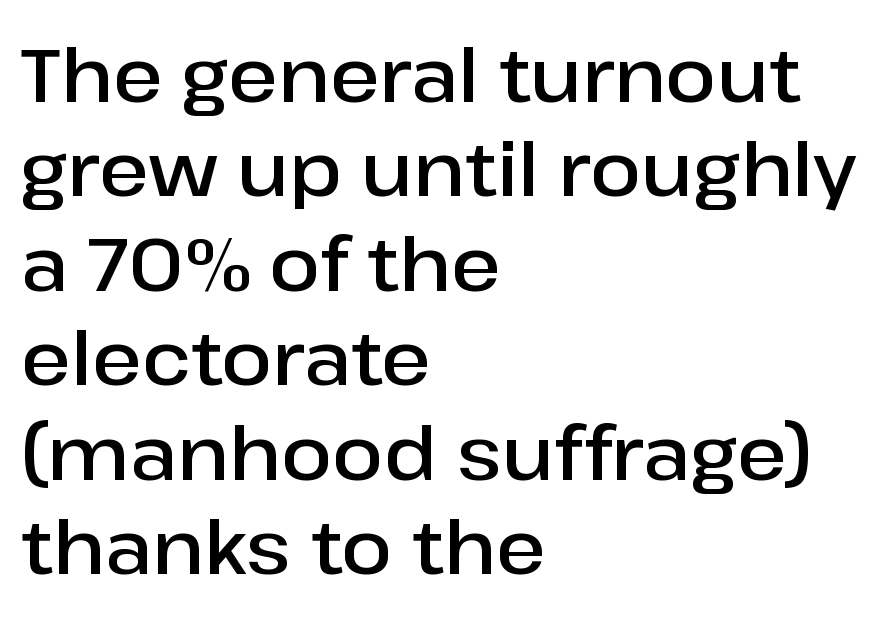
Q: Is the text bold? A: Semi-bold.
Q: Is the text italic (slanted)? A: No, it is upright.
Q: Is the typeface a serif or a sans-serif typeface? A: Sans-serif.
Q: Is the text underlined? A: No.
Q: How is the paragraph aligned? A: Left-aligned.
Q: Is the spacing between letters normal or unusually wide? A: Normal.
Q: Is the spacing between lines tight, normal or loose? A: Normal.
Q: Width (condensed, normal, or wide)? A: Normal.
Q: Stroke contrast? A: Low.
Q: x-height? A: Medium.
Q: Monospaced? A: No.
